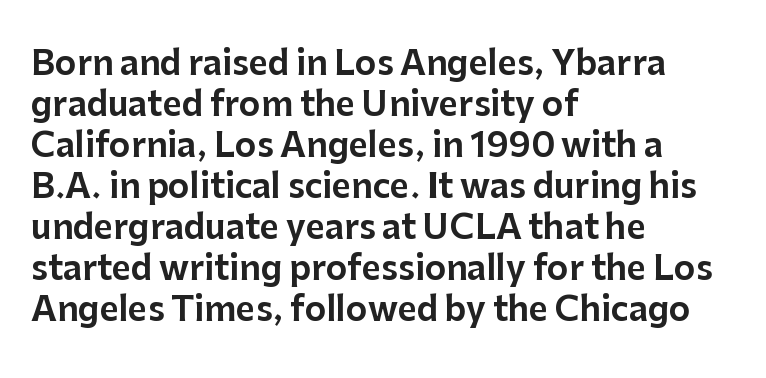
{"serif": "no", "italic": "no", "width": "normal", "stroke_contrast": "low", "x_height": "medium", "monospaced": "no", "underline": "no", "align": "left", "line_spacing_ratio": 1.24, "letter_spacing": "normal", "letter_spacing_em": 0.0, "glyph_px": 33}
